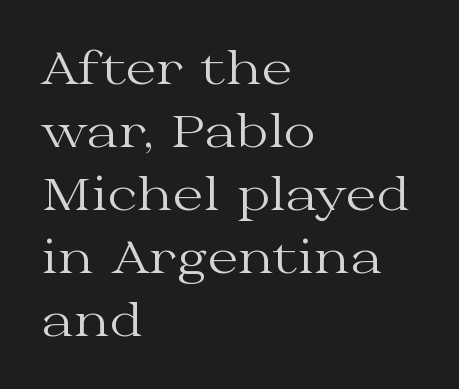
Has an underline been added? It has not. Check where the strokes stop: tiny serifs finish them off. Here the glyphs are tracked normally, forming tight word shapes. Honestly, the row spacing looks completely unremarkable. No heavy texture on the line: the type isn't bold.
